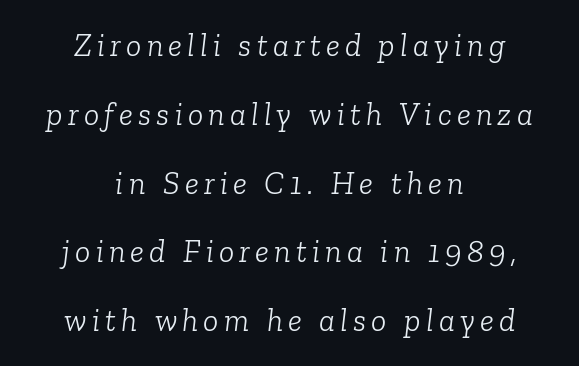
Q: Is the text bold? A: No.
Q: Is the text italic (slanted)? A: Yes, it leans right by about 6 degrees.
Q: Is the typeface a serif or a sans-serif typeface? A: Serif.
Q: Is the text underlined? A: No.
Q: How is the paragraph aligned? A: Centered.
Q: Is the spacing between lines tight, normal or loose? A: Loose.
Q: Width (condensed, normal, or wide)? A: Normal.
Q: Stroke contrast? A: Low.
Q: x-height? A: Medium.
Q: Monospaced? A: No.
